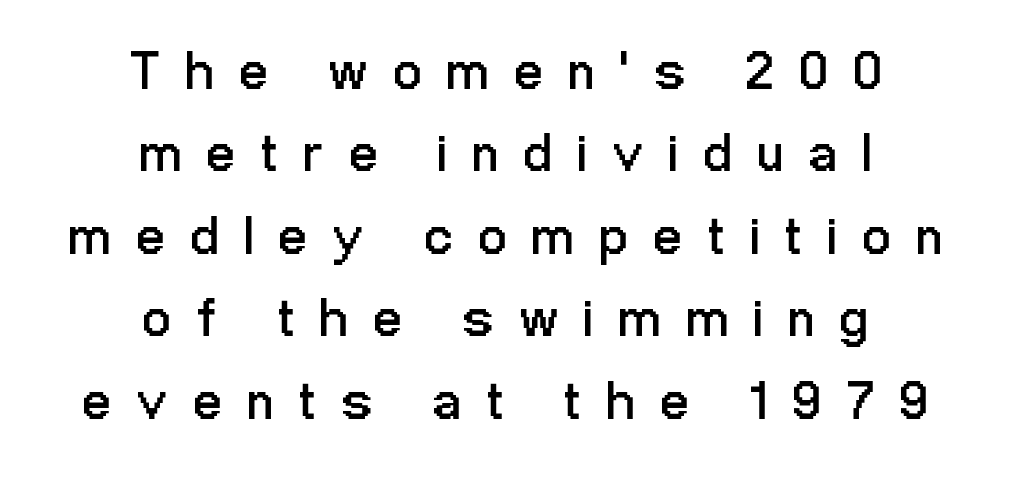
The image shows 55 px regular-weight, condensed sans-serif type, upright; set centered, normal line spacing (1.5x), unusually wide letter spacing (+0.48 em), not underlined; low stroke contrast and a medium x-height.
